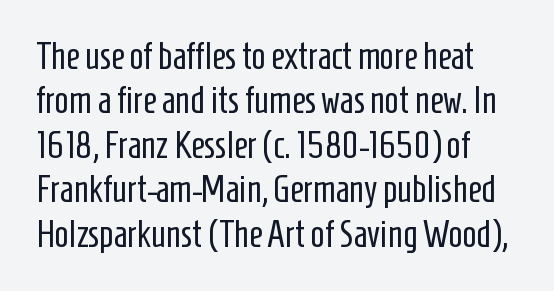
The image shows 37 px regular-weight, condensed sans-serif type, upright; set line spacing 1.2x, normal letter spacing, not underlined; low stroke contrast and a medium x-height.
